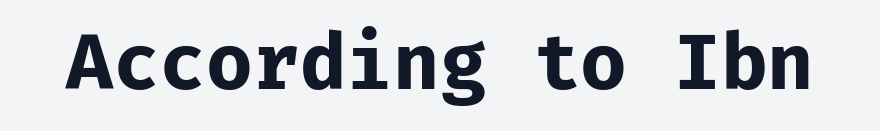
Q: Is the text bold? A: Yes.
Q: Is the text italic (slanted)? A: No, it is upright.
Q: Is the typeface a serif or a sans-serif typeface? A: Sans-serif.
Q: Is the text underlined? A: No.
Q: Is the spacing between letters normal or unusually wide? A: Normal.
Q: Width (condensed, normal, or wide)? A: Normal.
Q: Stroke contrast? A: Low.
Q: x-height? A: Medium.
Q: Monospaced? A: Yes.
